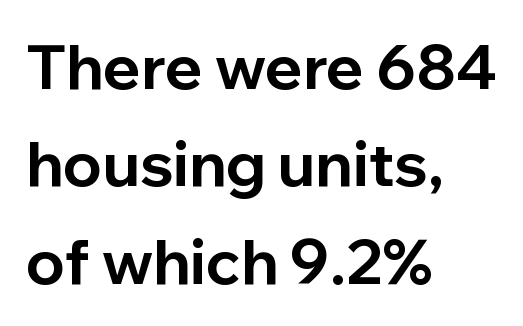
{"serif": "no", "italic": "no", "bold": "yes", "weight": "bold", "width": "normal", "stroke_contrast": "low", "x_height": "medium", "monospaced": "no", "underline": "no", "align": "left", "line_spacing": "normal", "line_spacing_ratio": 1.57, "letter_spacing": "normal", "letter_spacing_em": 0.0, "glyph_px": 62}
